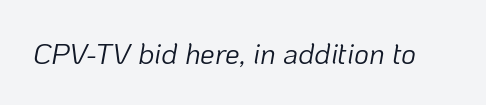
Q: Is the text bold? A: No.
Q: Is the text italic (slanted)? A: Yes, it leans right by about 10 degrees.
Q: Is the text underlined? A: No.
Q: Is the spacing between letters normal or unusually wide? A: Normal.
Q: Width (condensed, normal, or wide)? A: Normal.
Q: Stroke contrast? A: Low.
Q: x-height? A: Medium.
Q: Monospaced? A: No.
